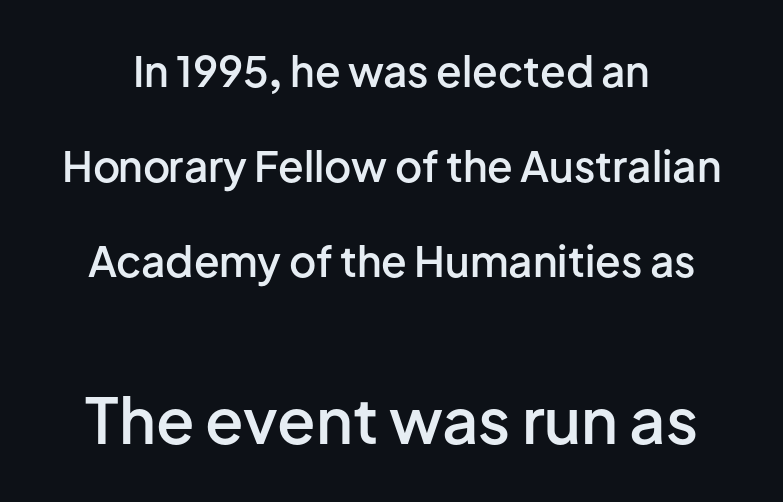
The image shows 63 px semibold sans-serif type, upright; set loose line spacing (2.26x), normal letter spacing, not underlined; the second (bottom) block is 1.5x larger; low stroke contrast and a medium x-height.
